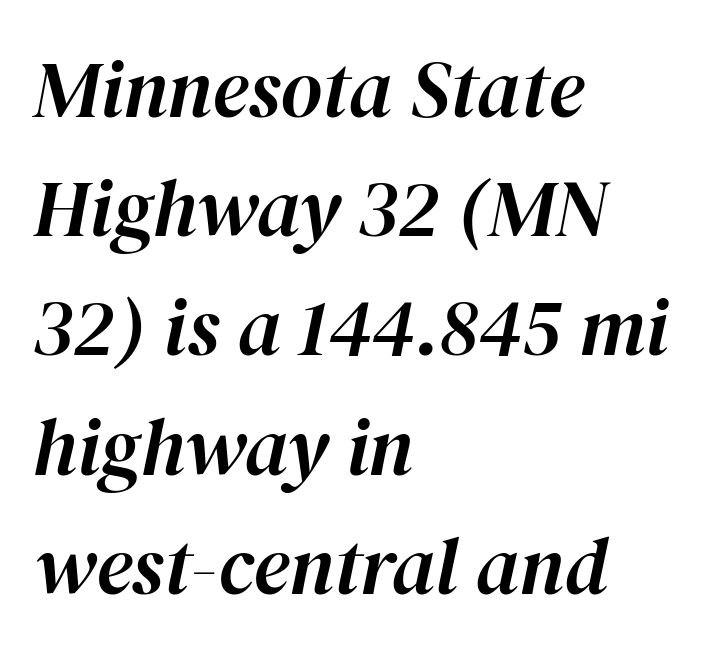
The typography opts for an oblique posture over an upright one. The space beneath each line is pristine and unruled. Evenly set lines give the paragraph a standard silhouette. A typesetter would call this proportional, since set widths differ per character.
